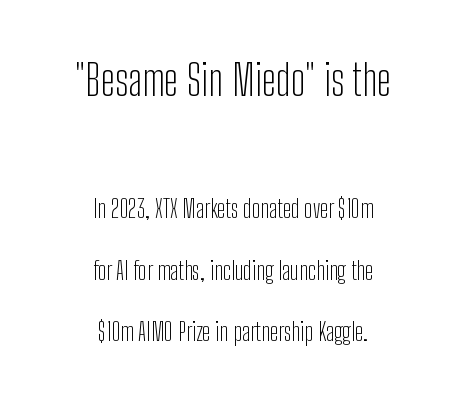
The image shows 43 px light, condensed sans-serif type, upright; set centered, loose line spacing (2.46x), normal letter spacing, not underlined; the first (top) block is 1.72x larger; low stroke contrast and a medium x-height.
